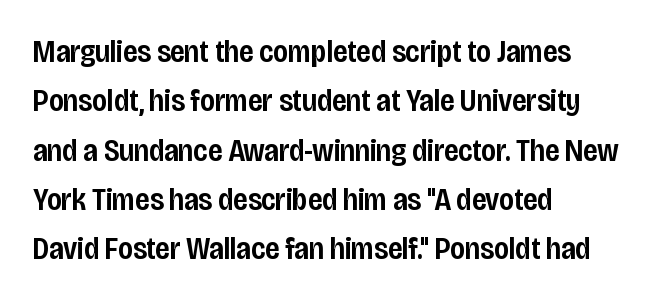
{"serif": "no", "italic": "no", "bold": "semi", "weight": "semibold", "width": "condensed", "stroke_contrast": "low", "x_height": "large", "monospaced": "no", "underline": "no", "align": "left", "line_spacing": "normal", "line_spacing_ratio": 1.59, "letter_spacing": "normal", "letter_spacing_em": 0.0, "glyph_px": 31}
